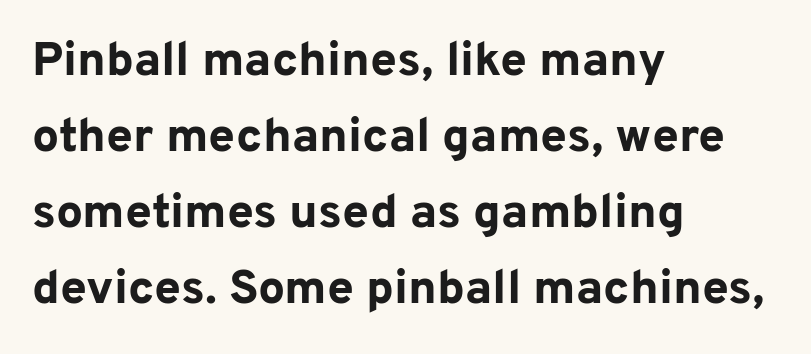
The typeface chosen for these lines omits serifs. The lines sit at an ordinary, default distance from one another. Is the type bold? Yes — the strokes are clearly thick and heavy. The lettering stays uniformly vertical, giving the passage a roman look. The letters sit at their default tracking, neither squeezed nor spread.
